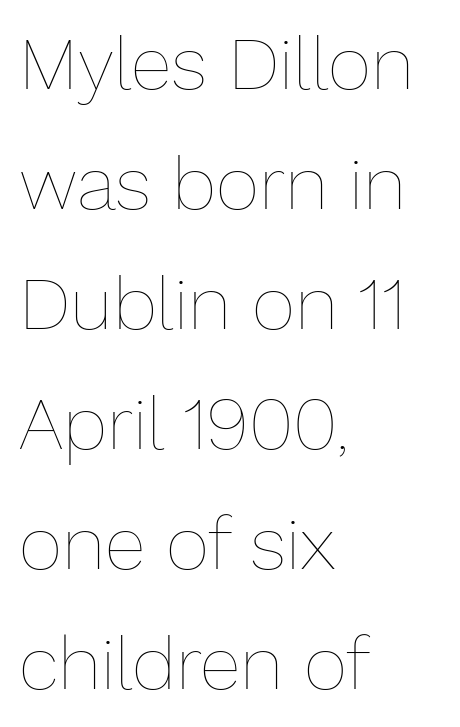
Q: Is the text bold? A: No.
Q: Is the text italic (slanted)? A: No, it is upright.
Q: Is the text underlined? A: No.
Q: How is the paragraph aligned? A: Left-aligned.
Q: Is the spacing between letters normal or unusually wide? A: Normal.
Q: Is the spacing between lines tight, normal or loose? A: Normal.
Q: Width (condensed, normal, or wide)? A: Normal.
Q: Stroke contrast? A: Low.
Q: x-height? A: Medium.
Q: Monospaced? A: No.
